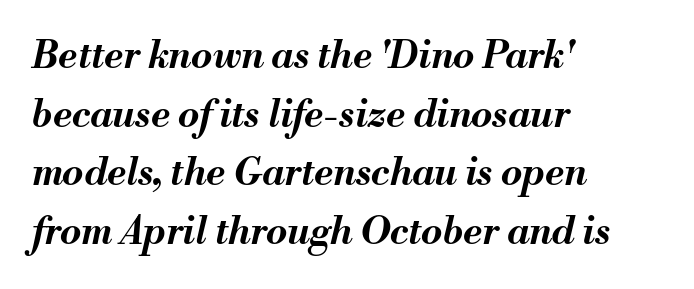
{"italic": "yes", "lean": "right", "slant_degrees": 13, "bold": "yes", "weight": "bold", "width": "normal", "stroke_contrast": "medium", "x_height": "small", "monospaced": "no", "underline": "no", "align": "left", "line_spacing": "normal", "line_spacing_ratio": 1.54, "letter_spacing": "normal", "letter_spacing_em": 0.0, "glyph_px": 38}
